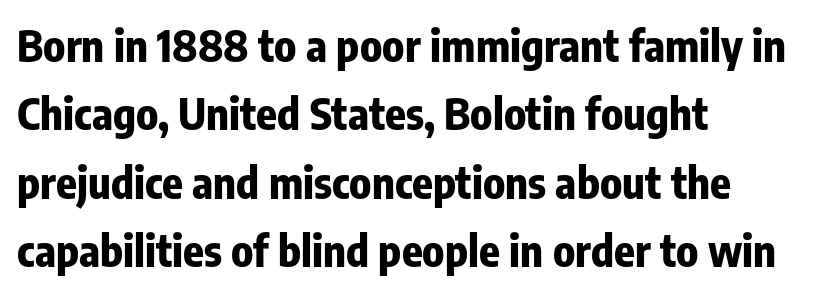
Q: Is the text bold? A: Yes.
Q: Is the text italic (slanted)? A: No, it is upright.
Q: Is the typeface a serif or a sans-serif typeface? A: Sans-serif.
Q: Is the text underlined? A: No.
Q: How is the paragraph aligned? A: Left-aligned.
Q: Is the spacing between letters normal or unusually wide? A: Normal.
Q: Is the spacing between lines tight, normal or loose? A: Normal.
Q: Width (condensed, normal, or wide)? A: Condensed.
Q: Stroke contrast? A: Low.
Q: x-height? A: Medium.
Q: Monospaced? A: No.
